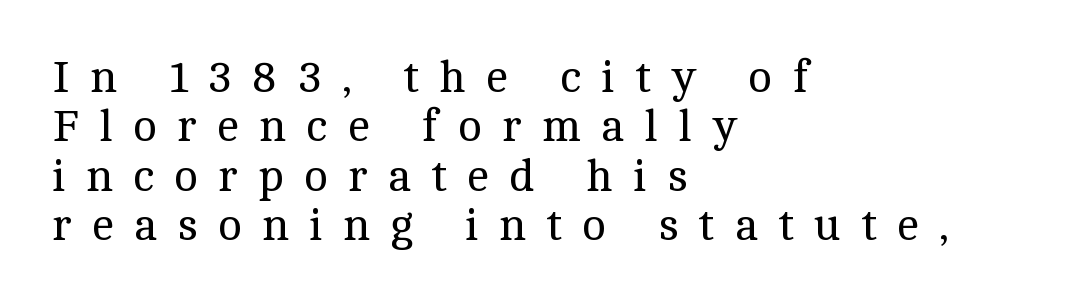
{"serif": "yes", "italic": "no", "bold": "no", "weight": "regular", "width": "normal", "x_height": "medium", "monospaced": "no", "underline": "no", "align": "left", "line_spacing": "tight", "line_spacing_ratio": 1.1, "letter_spacing": "wide", "letter_spacing_em": 0.45, "glyph_px": 45}
